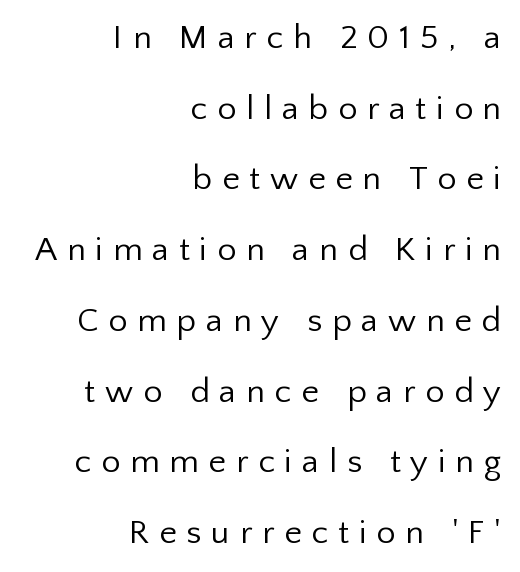
The image shows 34 px regular-weight sans-serif type, upright; set right-aligned, loose line spacing (2.08x), unusually wide letter spacing (+0.29 em), not underlined; low stroke contrast and a medium x-height.
